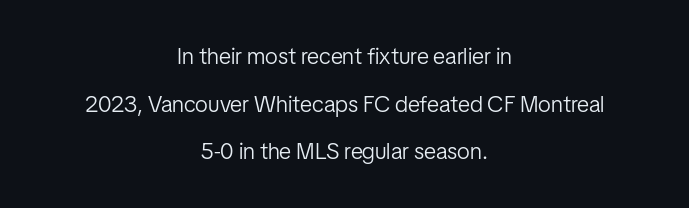
Q: Is the text bold? A: No.
Q: Is the text italic (slanted)? A: No, it is upright.
Q: Is the text underlined? A: No.
Q: How is the paragraph aligned? A: Centered.
Q: Is the spacing between letters normal or unusually wide? A: Normal.
Q: Is the spacing between lines tight, normal or loose? A: Loose.
